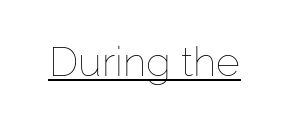
The image shows 41 px thin type, upright; set normal letter spacing, underlined; low stroke contrast and a medium x-height.
